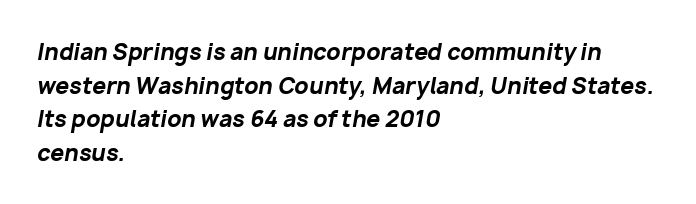
The image shows 22 px bold type, italic (leaning right); set left-aligned, normal line spacing (1.53x), normal letter spacing, not underlined.
